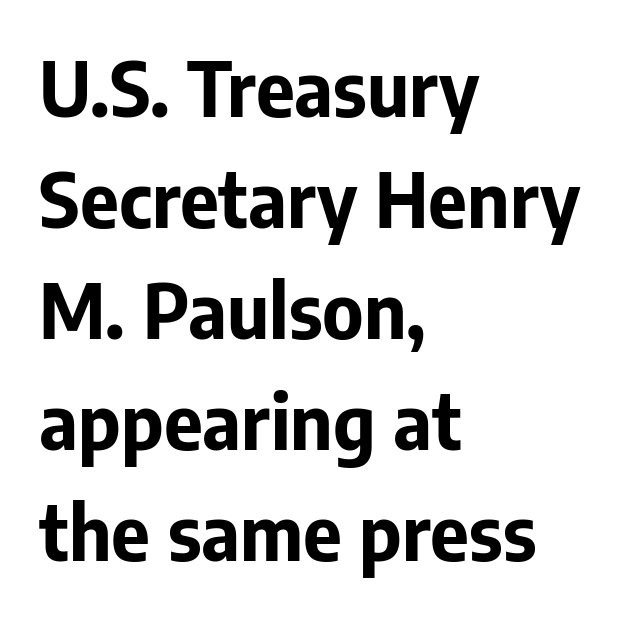
The image shows 75 px bold sans-serif type, upright; set left-aligned, normal line spacing (1.48x), normal letter spacing, not underlined; low stroke contrast and a medium x-height.
